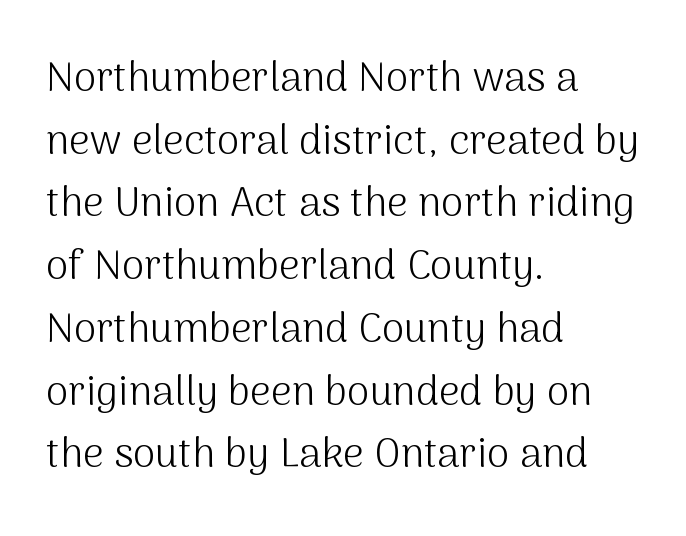
{"serif": "no", "italic": "no", "bold": "no", "weight": "light", "width": "normal", "stroke_contrast": "medium", "x_height": "medium", "monospaced": "no", "underline": "no", "align": "left", "line_spacing": "normal", "line_spacing_ratio": 1.53, "letter_spacing": "normal", "letter_spacing_em": 0.0, "glyph_px": 41}
